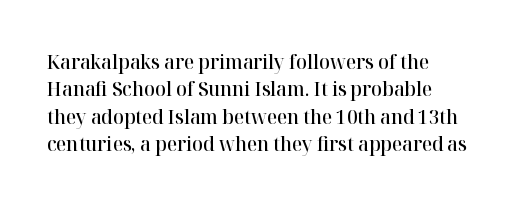
Q: Is the text bold? A: Semi-bold.
Q: Is the text italic (slanted)? A: No, it is upright.
Q: Is the text underlined? A: No.
Q: How is the paragraph aligned? A: Left-aligned.
Q: Is the spacing between letters normal or unusually wide? A: Normal.
Q: Is the spacing between lines tight, normal or loose? A: Normal.
